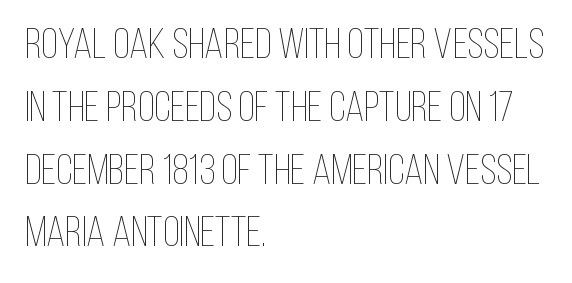
The image shows 43 px thin, condensed type, upright; set left-aligned, normal line spacing (1.46x), normal letter spacing, not underlined; low stroke contrast and a large x-height.
